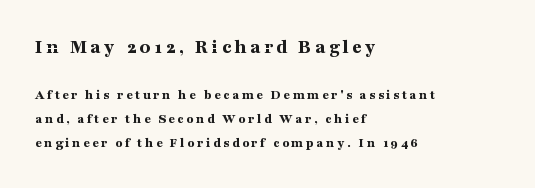
One-word summary of the alignment: left. Every letter is thick-stroked: bold, no question. Check the space under the baseline: it is left empty. Character size in the leading block exceeds that of the trailing block. Is there any slant? The stems are plumb.
